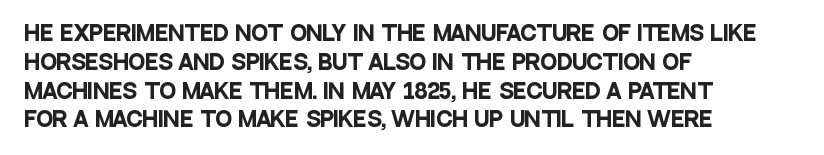
Line starts are locked; line ends wander. Bold? Absolutely — the strokes are thick and heavy. Nobody touched the tracking dial on this one. Bare-footed words on every line. These lines sit exactly where default settings would place them.
